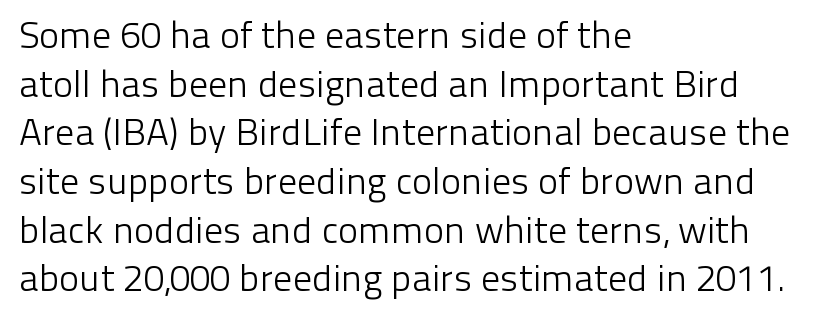
The image shows 38 px light sans-serif type, upright; set left-aligned, normal line spacing (1.28x), normal letter spacing, not underlined; low stroke contrast and a medium x-height.
